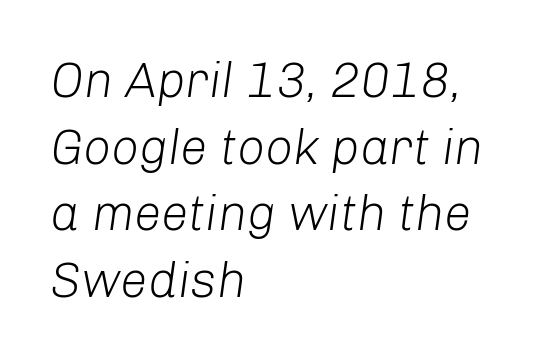
The image shows 49 px light type, italic (leaning right); set left-aligned, normal line spacing (1.36x), normal letter spacing, not underlined; low stroke contrast and a medium x-height.
